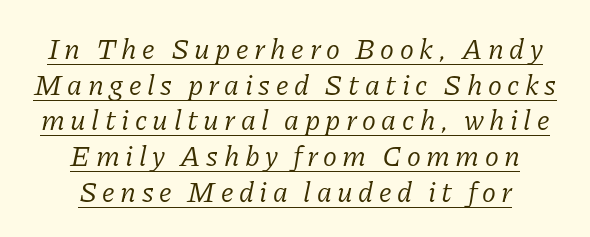
{"serif": "yes", "italic": "yes", "lean": "right", "slant_degrees": 11, "bold": "no", "weight": "light", "width": "normal", "stroke_contrast": "low", "x_height": "medium", "monospaced": "no", "underline": "yes", "align": "center", "line_spacing_ratio": 1.23, "glyph_px": 29}
